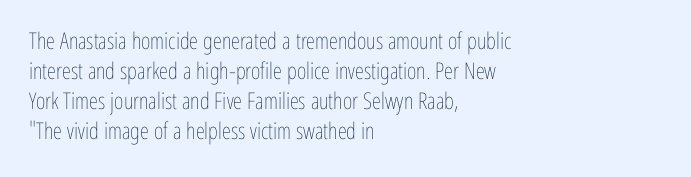
The image shows 23 px text type, upright; set left-aligned, normal line spacing (1.3x), normal letter spacing, not underlined.
